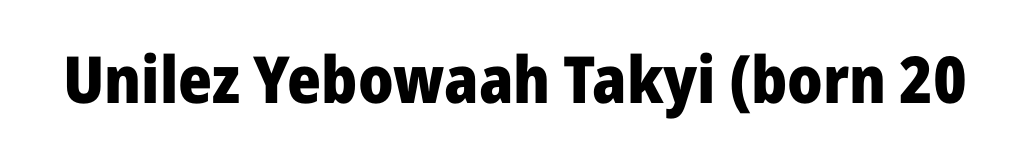
The image shows 65 px heavy sans-serif type, upright; set normal letter spacing, not underlined; low stroke contrast and a medium x-height.
